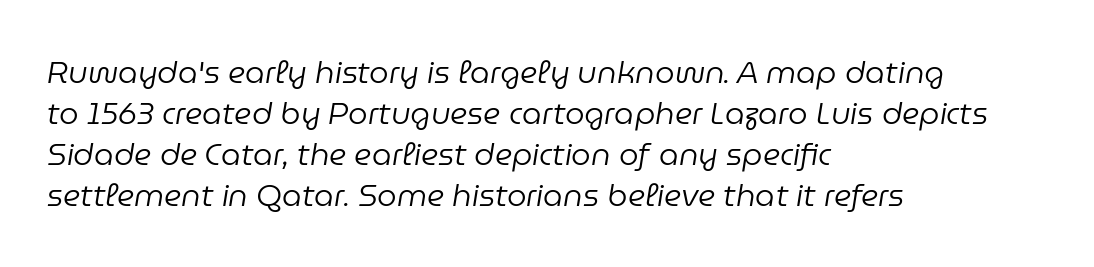
Rendered with sloped, italic letterforms. Looks like regular typesetting: each glyph gets only the width it needs. Vertical spacing — default. The area under the type is left untouched.
